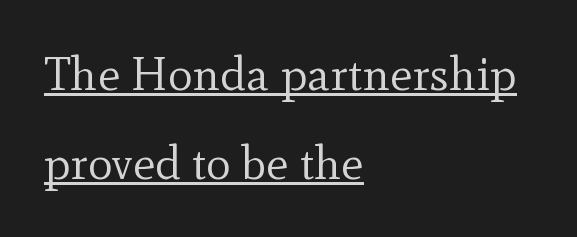
Weight: regular or lighter. A typesetter would call this zero additional tracking. The specimen includes a rule beneath the text block's lines. Leading: increased. Each letter keeps its own natural width here, so spacing adapts to shape. Line beginnings align vertically; line endings do not.
